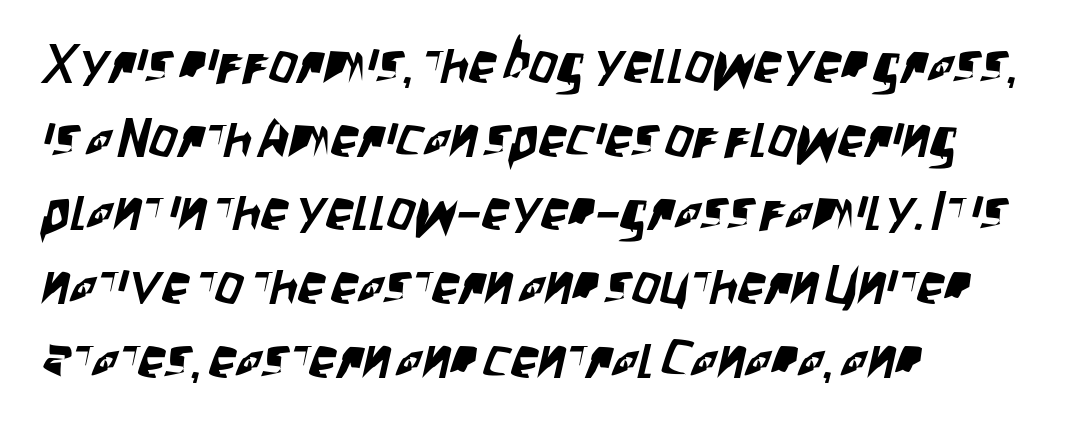
{"serif": "no", "width": "condensed", "stroke_contrast": "low", "x_height": "large", "monospaced": "no", "underline": "no", "align": "left", "line_spacing": "normal", "line_spacing_ratio": 1.34, "letter_spacing": "normal", "letter_spacing_em": 0.0, "glyph_px": 55}
